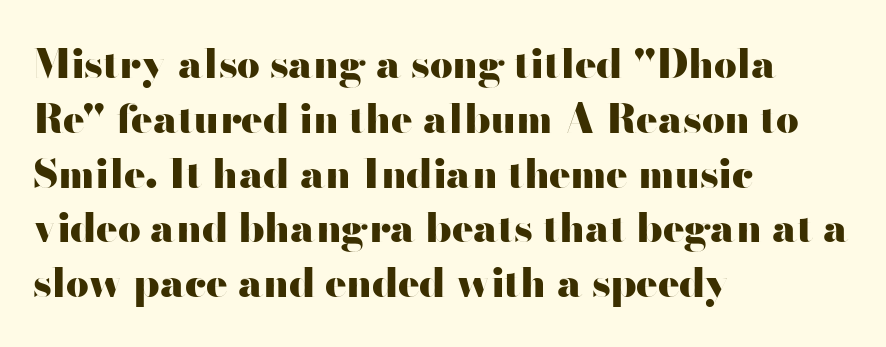
The image shows 40 px heavy, wide sans-serif type, upright; set left-aligned, normal line spacing (1.37x), normal letter spacing, not underlined; high stroke contrast and a small x-height.
